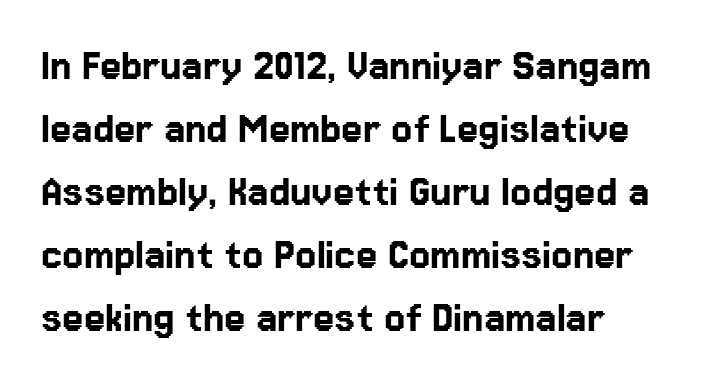
{"serif": "no", "italic": "no", "width": "normal", "stroke_contrast": "low", "x_height": "medium", "monospaced": "no", "underline": "no", "align": "left", "line_spacing": "normal", "line_spacing_ratio": 1.31, "letter_spacing": "normal", "letter_spacing_em": 0.0, "glyph_px": 48}
